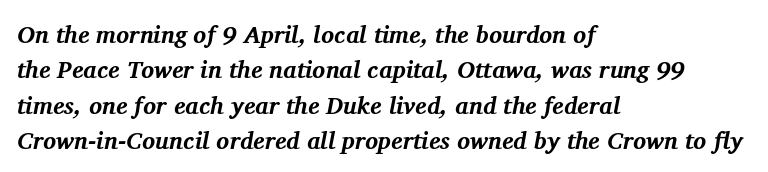
Q: Is the text bold? A: Yes.
Q: Is the text italic (slanted)? A: Yes, it leans right by about 11 degrees.
Q: Is the text underlined? A: No.
Q: How is the paragraph aligned? A: Left-aligned.
Q: Is the spacing between letters normal or unusually wide? A: Normal.
Q: Is the spacing between lines tight, normal or loose? A: Normal.
